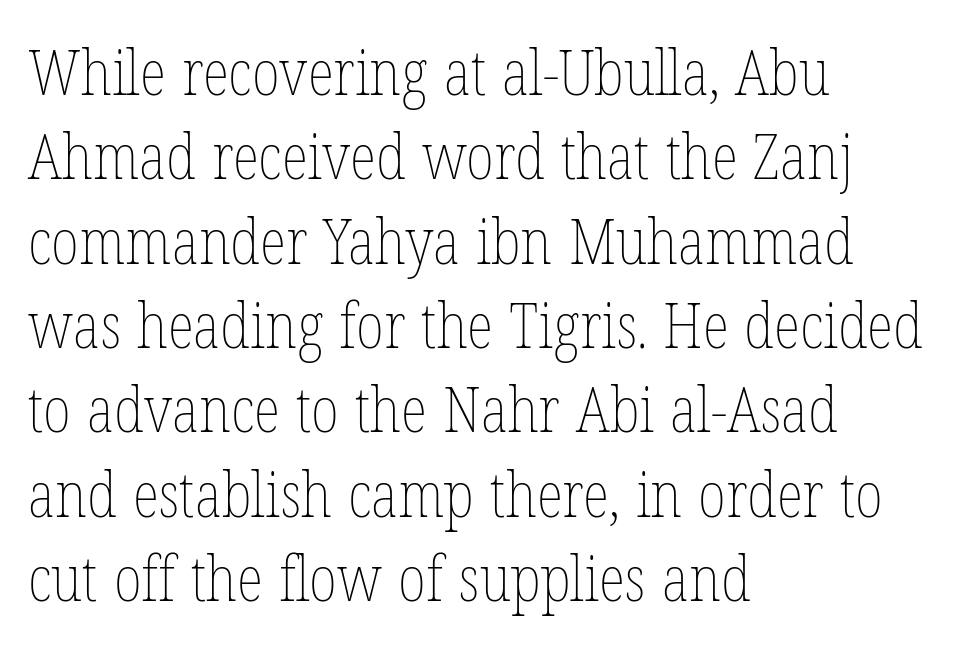
Q: Is the text bold? A: No.
Q: Is the text italic (slanted)? A: No, it is upright.
Q: Is the text underlined? A: No.
Q: How is the paragraph aligned? A: Left-aligned.
Q: Is the spacing between letters normal or unusually wide? A: Normal.
Q: Is the spacing between lines tight, normal or loose? A: Normal.
Q: Width (condensed, normal, or wide)? A: Condensed.
Q: Stroke contrast? A: Low.
Q: x-height? A: Medium.
Q: Monospaced? A: No.
